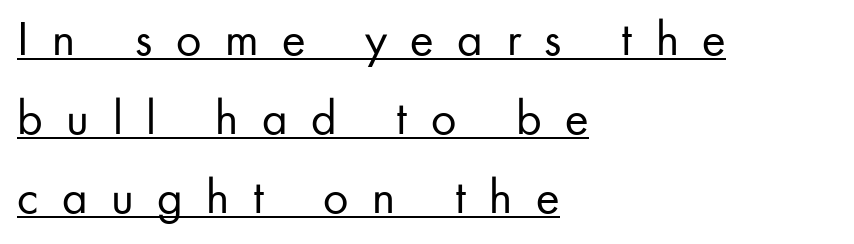
Q: Is the text bold? A: No.
Q: Is the text italic (slanted)? A: No, it is upright.
Q: Is the typeface a serif or a sans-serif typeface? A: Sans-serif.
Q: Is the text underlined? A: Yes.
Q: How is the paragraph aligned? A: Left-aligned.
Q: Is the spacing between letters normal or unusually wide? A: Unusually wide.
Q: Is the spacing between lines tight, normal or loose? A: Normal.
Q: Width (condensed, normal, or wide)? A: Normal.
Q: Stroke contrast? A: Low.
Q: x-height? A: Small.
Q: Monospaced? A: No.
